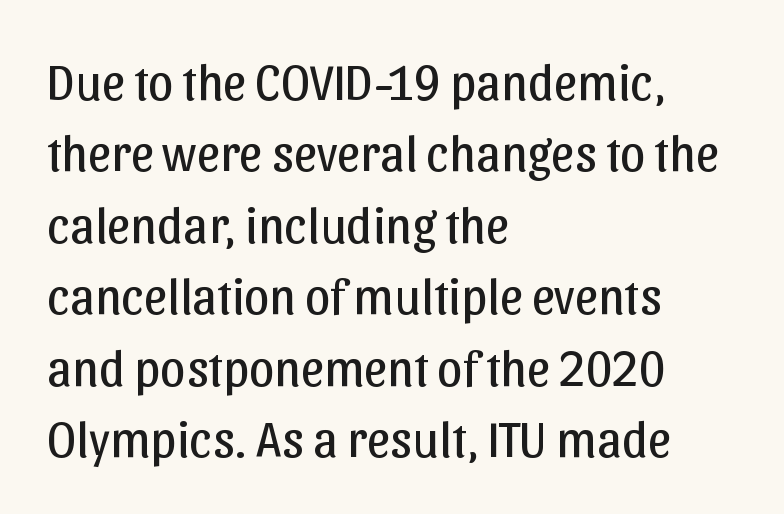
{"serif": "no", "italic": "no", "bold": "no", "weight": "regular", "width": "normal", "stroke_contrast": "low", "x_height": "medium", "monospaced": "no", "underline": "no", "align": "left", "line_spacing": "normal", "line_spacing_ratio": 1.4, "letter_spacing": "normal", "letter_spacing_em": 0.0, "glyph_px": 51}
